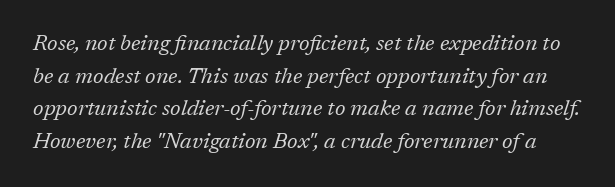
The image shows 22 px text type, italic (leaning right); set normal line spacing (1.48x), normal letter spacing, not underlined.
